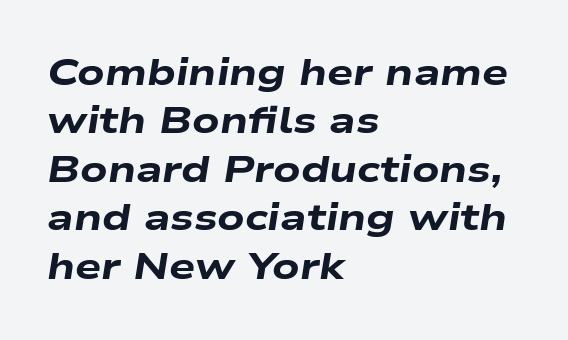
{"italic": "yes", "lean": "right", "slant_degrees": 9, "bold": "yes", "weight": "heavy", "width": "wide", "stroke_contrast": "low", "x_height": "medium", "monospaced": "no", "underline": "no", "align": "left", "line_spacing": "normal", "line_spacing_ratio": 1.31, "letter_spacing": "normal", "letter_spacing_em": 0.0, "glyph_px": 37}
